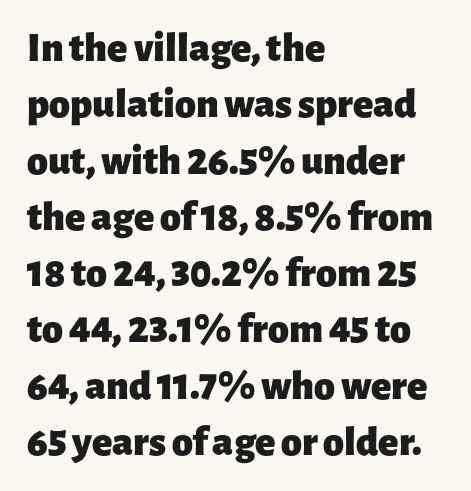
The image shows 42 px heavy sans-serif type, upright; set left-aligned, normal line spacing (1.34x), normal letter spacing, not underlined; low stroke contrast and a medium x-height.
